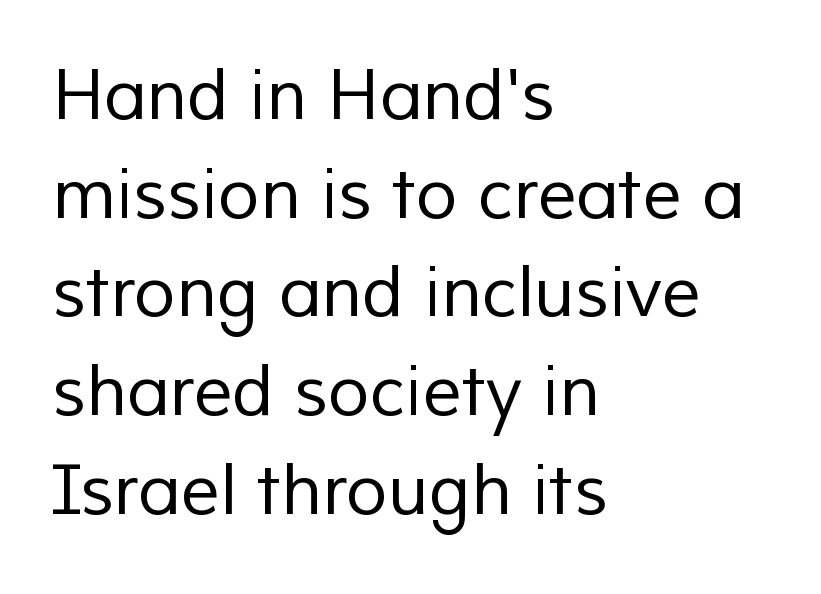
Q: Is the text bold? A: No.
Q: Is the typeface a serif or a sans-serif typeface? A: Sans-serif.
Q: Is the text underlined? A: No.
Q: How is the paragraph aligned? A: Left-aligned.
Q: Is the spacing between letters normal or unusually wide? A: Normal.
Q: Is the spacing between lines tight, normal or loose? A: Normal.
Q: Width (condensed, normal, or wide)? A: Normal.
Q: Stroke contrast? A: Low.
Q: x-height? A: Medium.
Q: Monospaced? A: No.
